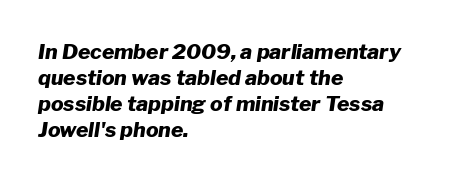
{"italic": "yes", "lean": "right", "slant_degrees": 8, "bold": "yes", "underline": "no", "align": "left", "line_spacing_ratio": 1.24, "letter_spacing": "normal", "letter_spacing_em": 0.0, "glyph_px": 21}
